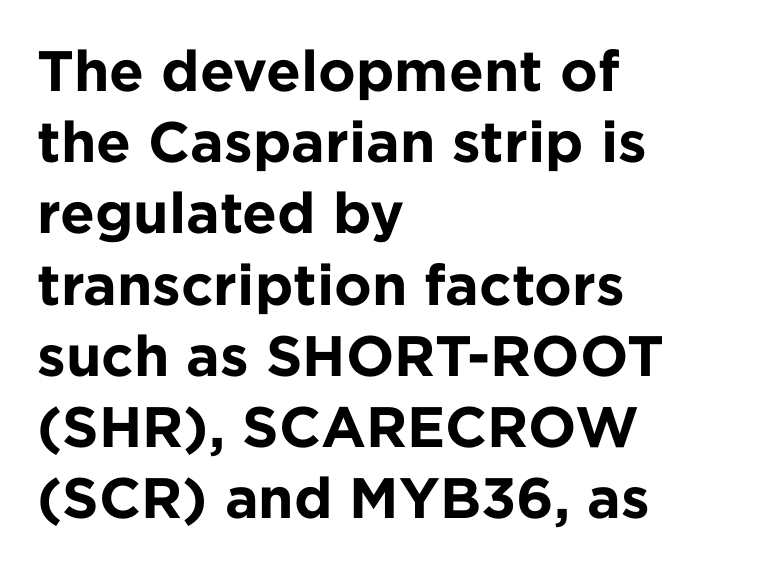
The setting favours the left margin, as ordinary paragraphs usually do. The type family on display is of the sans-serif kind. Whoever set this chose a conventional vertical rhythm. Honestly, the letter spacing is just normal — you wouldn't notice it. Any mark beneath the type? The region is blank. Nope, not italic — everything's standing straight.
